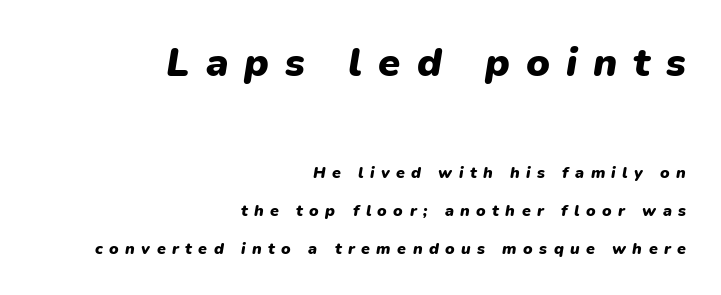
{"italic": "yes", "lean": "right", "slant_degrees": 9, "bold": "yes", "weight": "heavy", "width": "normal", "stroke_contrast": "low", "x_height": "medium", "monospaced": "no", "underline": "no", "align": "right", "line_spacing": "loose", "line_spacing_ratio": 2.36, "letter_spacing": "wide", "letter_spacing_em": 0.4, "larger_block": "first", "size_ratio": 2.5, "glyph_px": 40}
